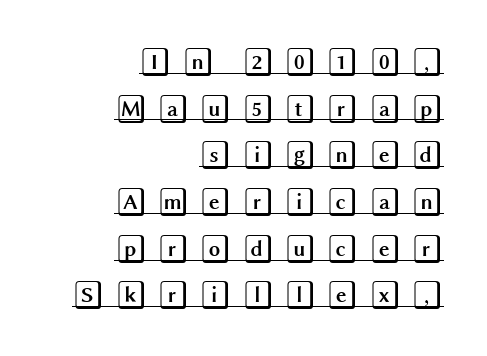
The image shows 29 px wide type, upright; set right-aligned, normal line spacing (1.61x), unusually wide letter spacing (+0.36 em), underlined; a large x-height.
